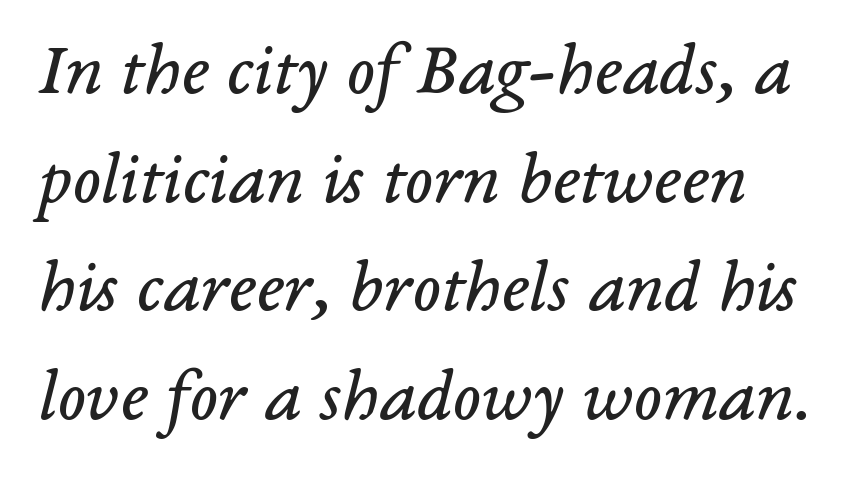
This reads as an unemphasized weight, regular at the heaviest. This rendering features lettering with no underline. Does the leading feel generous? No, just average. The rendering applies a slant to the glyphs. Each word holds together tightly as a unit, with standard inter-letter gaps. Little horizontal feet cap the strokes, marking this as serif type.
